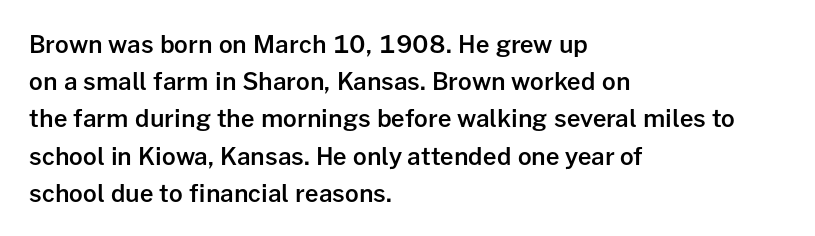
Q: Is the text bold? A: Semi-bold.
Q: Is the text italic (slanted)? A: No, it is upright.
Q: Is the text underlined? A: No.
Q: How is the paragraph aligned? A: Left-aligned.
Q: Is the spacing between letters normal or unusually wide? A: Normal.
Q: Is the spacing between lines tight, normal or loose? A: Normal.
